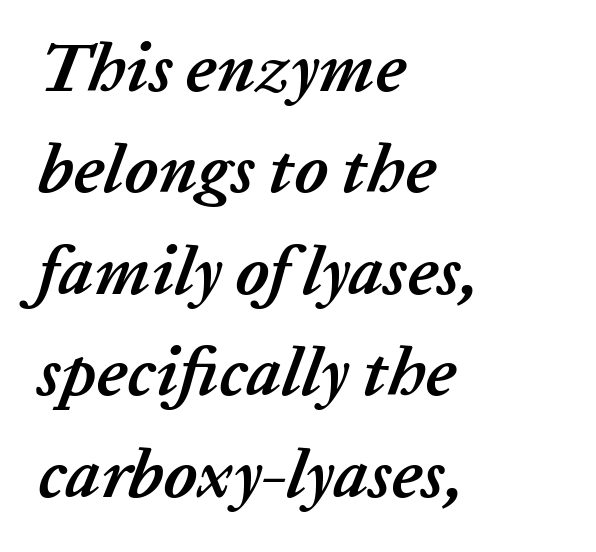
The image shows 69 px semibold type, italic (leaning right); set left-aligned, normal line spacing (1.47x), normal letter spacing, not underlined; low stroke contrast and a medium x-height.
